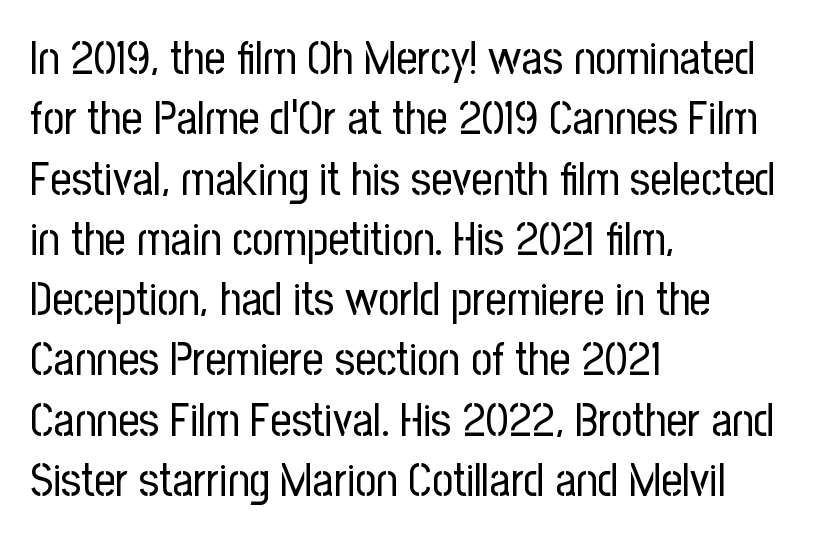
{"serif": "no", "italic": "no", "bold": "no", "weight": "regular", "width": "condensed", "stroke_contrast": "low", "x_height": "medium", "monospaced": "no", "underline": "no", "align": "left", "line_spacing": "normal", "line_spacing_ratio": 1.31, "letter_spacing": "normal", "letter_spacing_em": 0.0, "glyph_px": 46}
